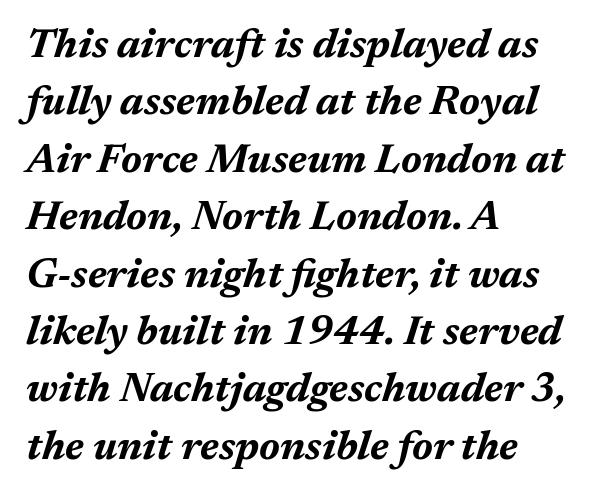
The image shows 41 px bold type, italic (leaning right); set left-aligned, normal line spacing (1.4x), normal letter spacing, not underlined; medium stroke contrast and a medium x-height.
